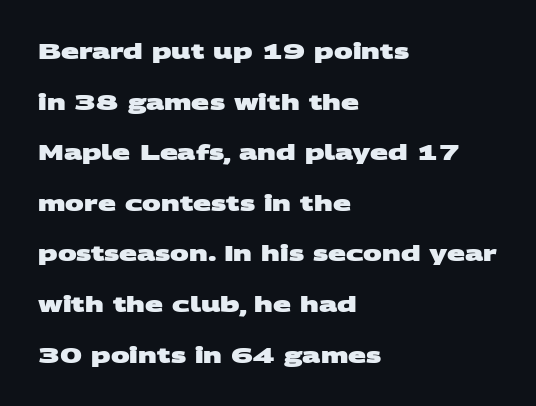
Q: Is the text bold? A: Yes.
Q: Is the text underlined? A: No.
Q: How is the paragraph aligned? A: Left-aligned.
Q: Is the spacing between letters normal or unusually wide? A: Normal.
Q: Is the spacing between lines tight, normal or loose? A: Loose.
